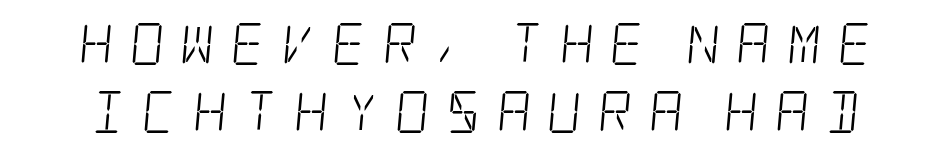
The image shows 42 px light, condensed serif type; set normal line spacing (1.62x), unusually wide letter spacing (+0.39 em), not underlined; low stroke contrast and a large x-height.
